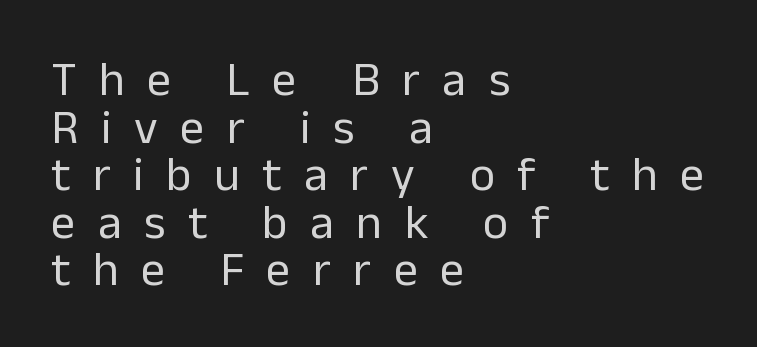
The image shows 48 px regular-weight sans-serif type, upright; set left-aligned, tight line spacing (0.99x), unusually wide letter spacing (+0.47 em), not underlined; low stroke contrast and a medium x-height.
